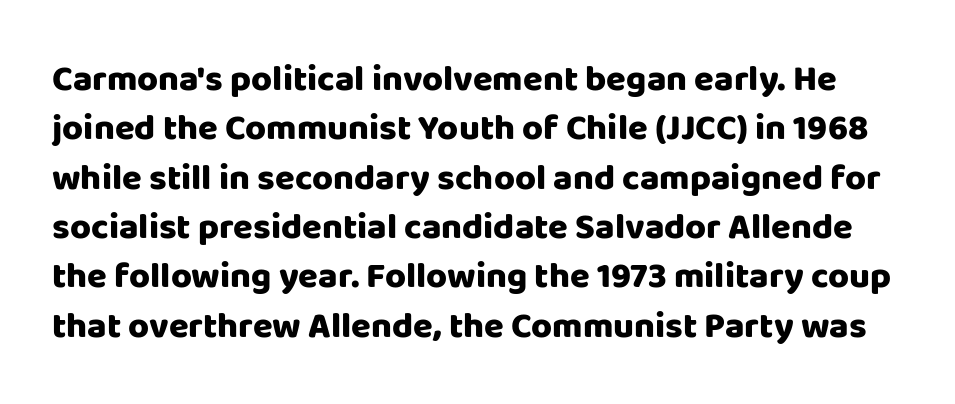
Between one letter and the next there's only the usual sliver of space. Posture: upright roman. Bare-footed words on every line. The strokes are fattened all the way to bold. Students, observe: this is what conventionally led text looks like. What kind of face is this? One without serifs — a sans.
